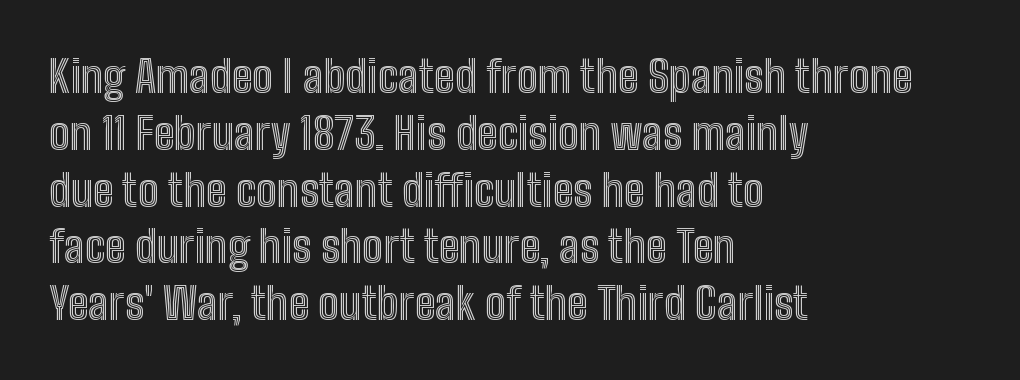
No word sits above an underline. Leading matches the norm, producing a regular column. Between one letter and the next there's only the usual sliver of space. The axis of the letterforms is exactly vertical. These lines are set flush left with a ragged right edge. Think of a printed novel: that variable character pitch is what you see here.
